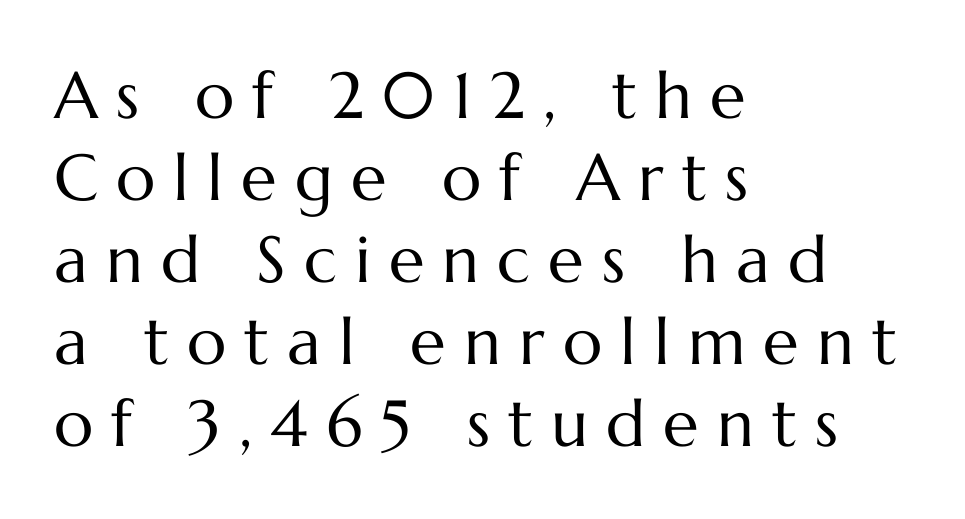
Each letter keeps its own natural width here, so spacing adapts to shape. Just letters on the line, the space beneath them empty. Short note: letters widely spaced. Posture: straight, roman, zero tilt.
